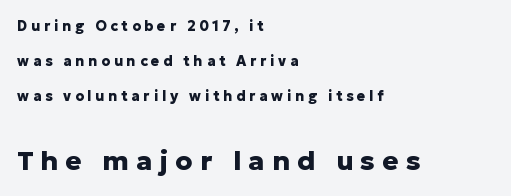
{"italic": "no", "bold": "yes", "underline": "no", "align": "left", "line_spacing": "loose", "line_spacing_ratio": 2.49, "letter_spacing": "wide", "letter_spacing_em": 0.27, "larger_block": "second", "size_ratio": 1.93, "glyph_px": 27}
